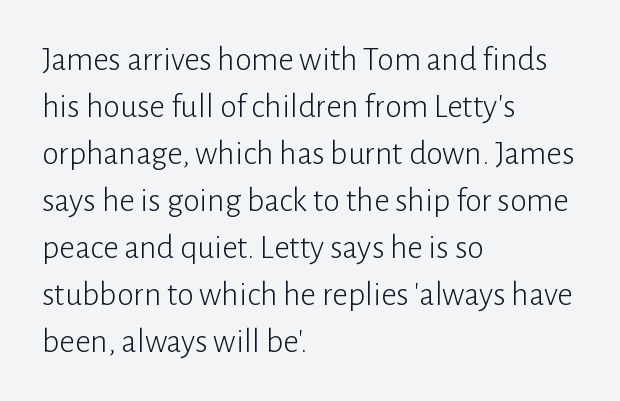
These lines are rendered in a variable-pitch font. This sample keeps an unexceptional amount of space between lines. Lines of text with bare space underneath. Serif or sans? Sans — the stroke terminals are bare.
